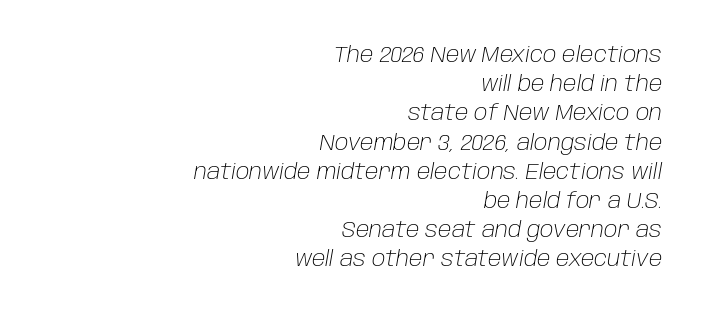
Q: Is the text bold? A: No.
Q: Is the text italic (slanted)? A: Yes, it leans right by about 10 degrees.
Q: Is the text underlined? A: No.
Q: How is the paragraph aligned? A: Right-aligned.
Q: Is the spacing between letters normal or unusually wide? A: Normal.
Q: Is the spacing between lines tight, normal or loose? A: Normal.
